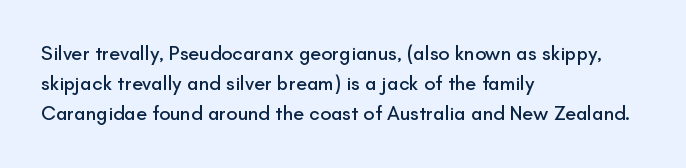
{"italic": "no", "underline": "no", "align": "left", "line_spacing": "normal", "line_spacing_ratio": 1.51, "letter_spacing": "normal", "letter_spacing_em": 0.0, "glyph_px": 20}
